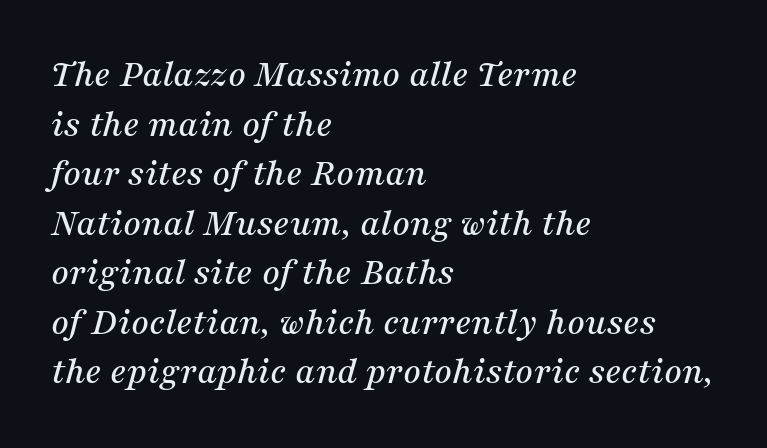
Notice how the stems are inclined rather than vertical — that's the hallmark of italics. The lines sit at an ordinary, default distance from one another. Examine the stroke ends and you'll spot serifs. Honestly, the letter spacing is just normal — you wouldn't notice it. Note the varied advance widths — an 'i' is clearly narrower than an 'm'. Check under the words: just untouched page.
